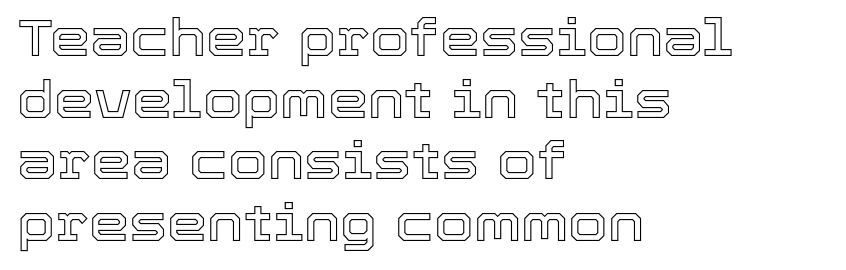
{"italic": "no", "width": "normal", "x_height": "medium", "monospaced": "no", "underline": "no", "align": "left", "line_spacing_ratio": 1.21, "letter_spacing": "normal", "letter_spacing_em": 0.0, "glyph_px": 51}
